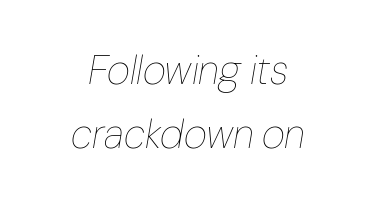
The rag falls on both sides of this text block equally. There is no visible air inserted between adjacent glyphs. Does the leading feel generous? No, just average. The lettering tilts uniformly, giving the passage an italic look. Compared with a typical body face, this is equally light or lighter still. Character widths vary here, with narrow letters taking less room than wide ones.
